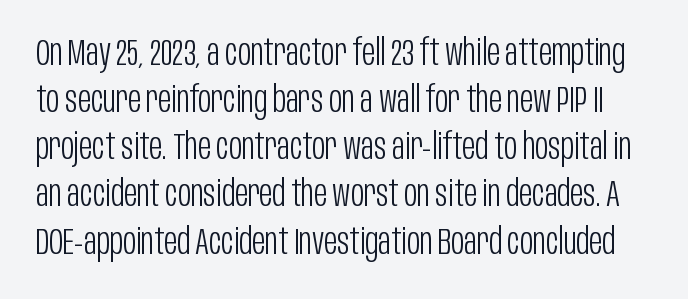
{"serif": "no", "italic": "no", "bold": "no", "weight": "light", "width": "condensed", "stroke_contrast": "low", "x_height": "large", "monospaced": "no", "underline": "no", "line_spacing": "normal", "line_spacing_ratio": 1.31, "letter_spacing": "normal", "letter_spacing_em": 0.0, "glyph_px": 36}
